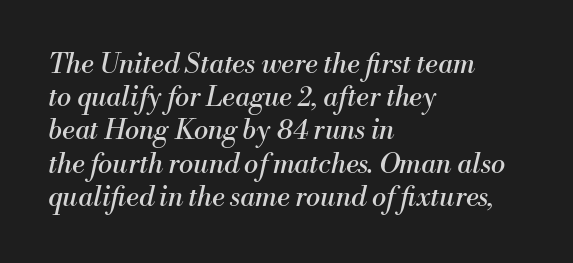
Q: Is the text bold? A: No.
Q: Is the text italic (slanted)? A: Yes, it leans right by about 13 degrees.
Q: Is the text underlined? A: No.
Q: How is the paragraph aligned? A: Left-aligned.
Q: Is the spacing between letters normal or unusually wide? A: Normal.
